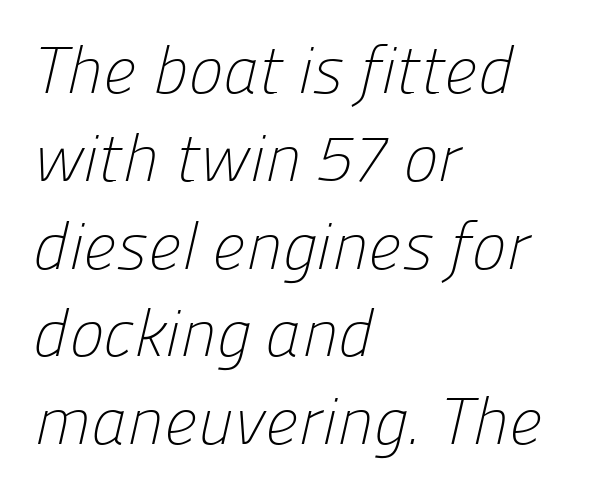
The image shows 66 px light sans-serif type; set left-aligned, normal line spacing (1.33x), normal letter spacing, not underlined; low stroke contrast and a medium x-height.
